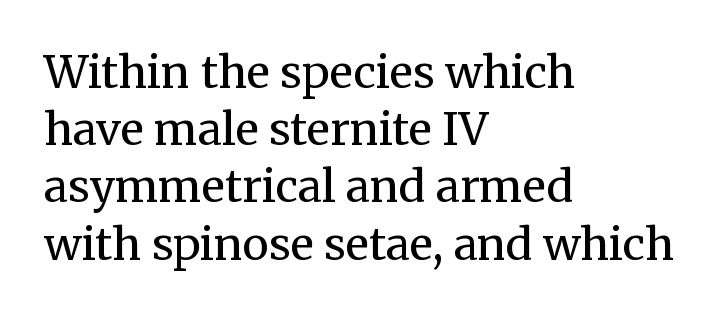
{"serif": "yes", "italic": "no", "bold": "no", "weight": "regular", "width": "normal", "stroke_contrast": "medium", "x_height": "medium", "monospaced": "no", "underline": "no", "align": "left", "line_spacing": "normal", "line_spacing_ratio": 1.3, "letter_spacing": "normal", "letter_spacing_em": 0.0, "glyph_px": 44}
